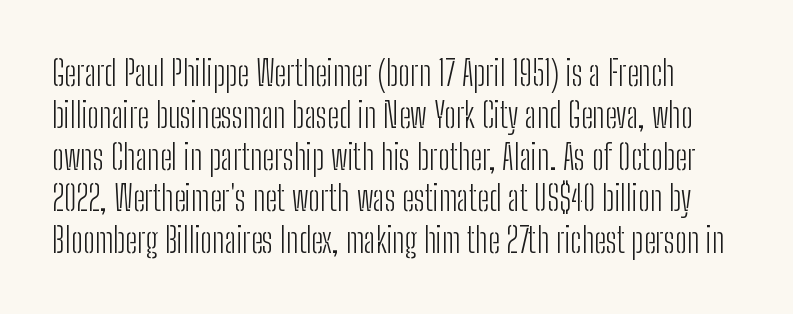
Q: Is the text bold? A: No.
Q: Is the text italic (slanted)? A: No, it is upright.
Q: Is the typeface a serif or a sans-serif typeface? A: Sans-serif.
Q: Is the text underlined? A: No.
Q: Is the spacing between letters normal or unusually wide? A: Normal.
Q: Width (condensed, normal, or wide)? A: Condensed.
Q: Stroke contrast? A: Low.
Q: x-height? A: Medium.
Q: Monospaced? A: No.
